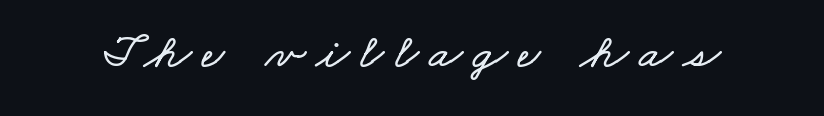
These lines are rendered in a variable-pitch font. The gaps between neighbouring characters are conspicuously large. Only glyphs here, with clear space below each row.
